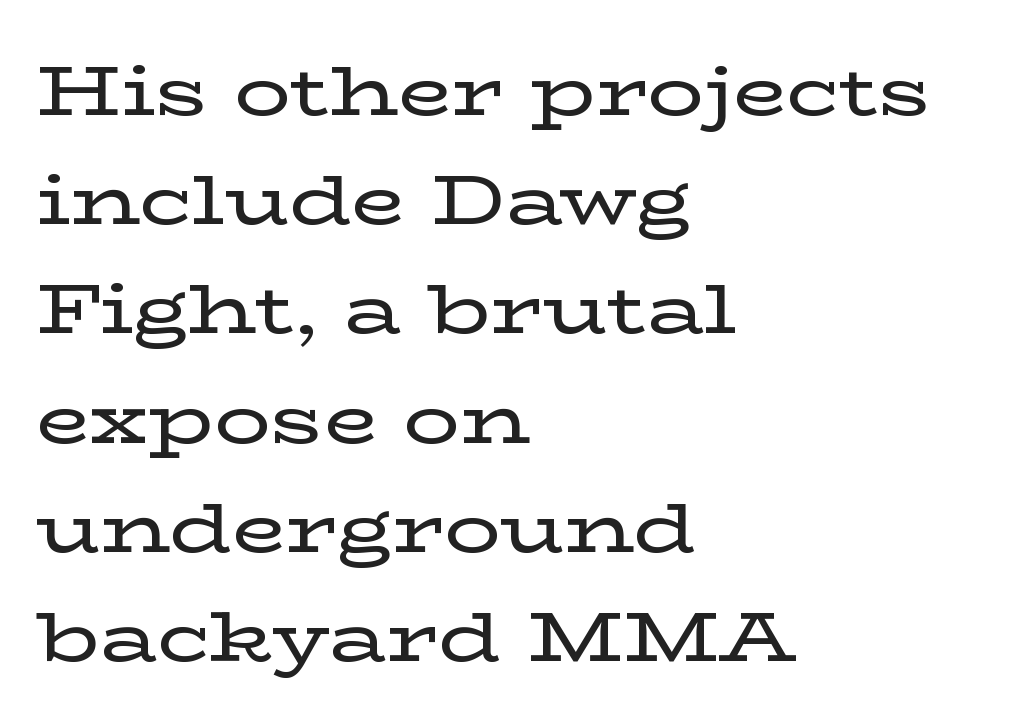
Q: Is the text italic (slanted)? A: No, it is upright.
Q: Is the typeface a serif or a sans-serif typeface? A: Serif.
Q: Is the text underlined? A: No.
Q: How is the paragraph aligned? A: Left-aligned.
Q: Is the spacing between letters normal or unusually wide? A: Normal.
Q: Is the spacing between lines tight, normal or loose? A: Normal.
Q: Width (condensed, normal, or wide)? A: Wide.
Q: Stroke contrast? A: Low.
Q: x-height? A: Medium.
Q: Monospaced? A: No.
